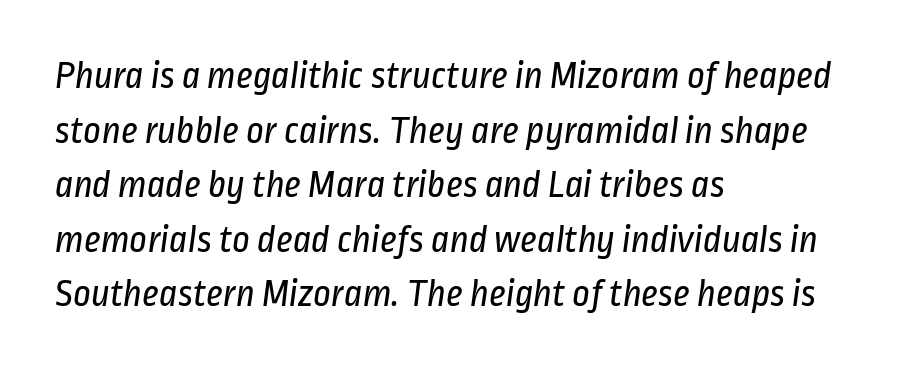
The passage shown is typeset with a sans-serif family. Quick note: interline space is typical. Think of a printed novel: that variable character pitch is what you see here. The strokes are not fattened; the text isn't bold. Nobody drew a line under any word here.
